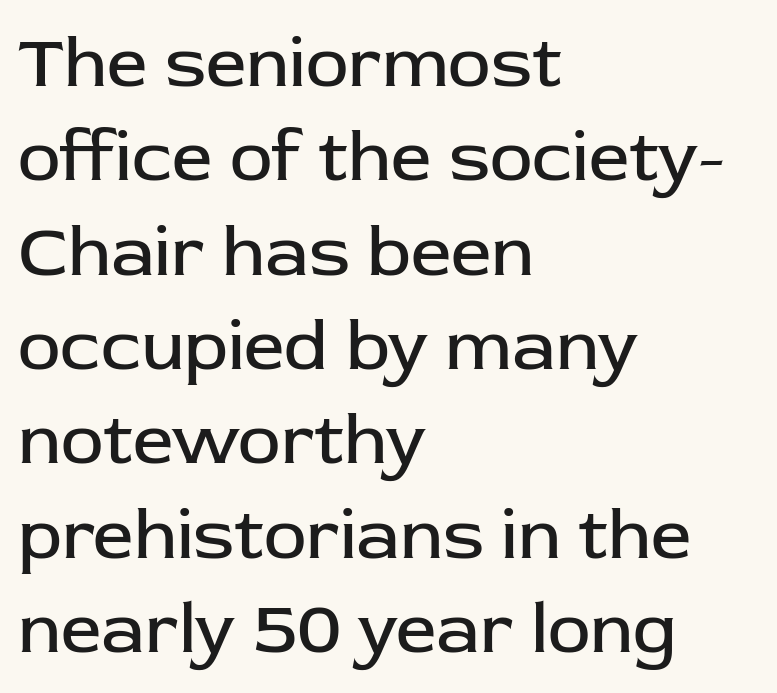
The image shows 72 px regular-weight sans-serif type, upright; set left-aligned, normal line spacing (1.31x), normal letter spacing, not underlined; low stroke contrast and a medium x-height.
